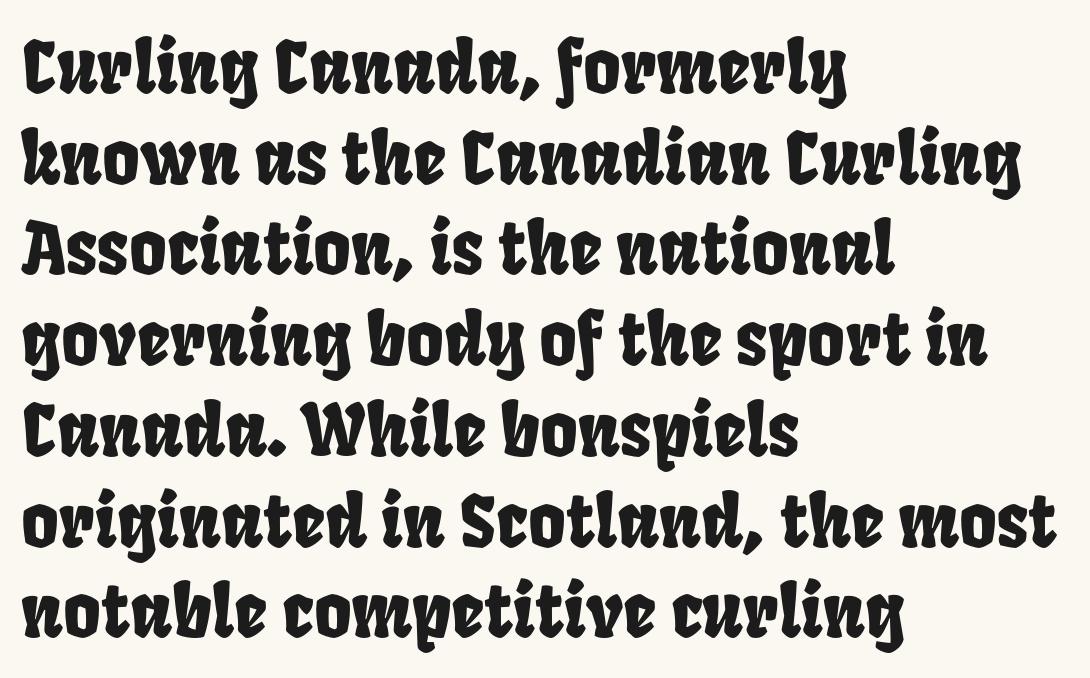
{"width": "condensed", "stroke_contrast": "low", "x_height": "large", "monospaced": "no", "underline": "no", "align": "left", "line_spacing": "normal", "line_spacing_ratio": 1.26, "letter_spacing": "normal", "letter_spacing_em": 0.0, "glyph_px": 72}
